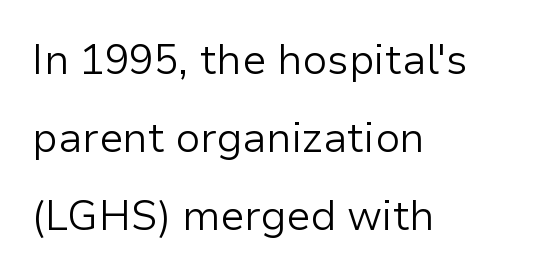
Q: Is the text bold? A: No.
Q: Is the text italic (slanted)? A: No, it is upright.
Q: Is the typeface a serif or a sans-serif typeface? A: Sans-serif.
Q: Is the text underlined? A: No.
Q: How is the paragraph aligned? A: Left-aligned.
Q: Is the spacing between letters normal or unusually wide? A: Normal.
Q: Is the spacing between lines tight, normal or loose? A: Loose.
Q: Width (condensed, normal, or wide)? A: Normal.
Q: Stroke contrast? A: Low.
Q: x-height? A: Medium.
Q: Monospaced? A: No.
